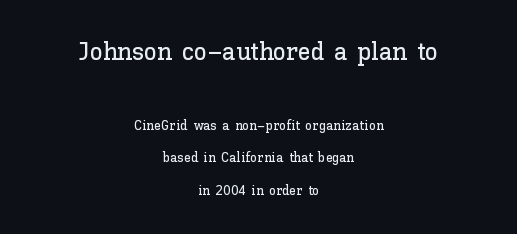
{"italic": "no", "underline": "no", "align": "center", "line_spacing": "loose", "line_spacing_ratio": 2.31, "letter_spacing": "normal", "letter_spacing_em": 0.0, "larger_block": "first", "size_ratio": 1.86, "glyph_px": 26}
